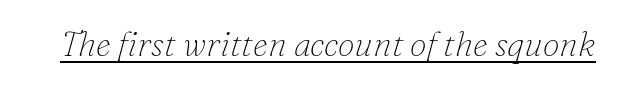
Q: Is the text bold? A: No.
Q: Is the text italic (slanted)? A: Yes, it leans right by about 16 degrees.
Q: Is the typeface a serif or a sans-serif typeface? A: Serif.
Q: Is the text underlined? A: Yes.
Q: Is the spacing between letters normal or unusually wide? A: Normal.
Q: Width (condensed, normal, or wide)? A: Normal.
Q: Stroke contrast? A: Low.
Q: x-height? A: Small.
Q: Monospaced? A: No.
